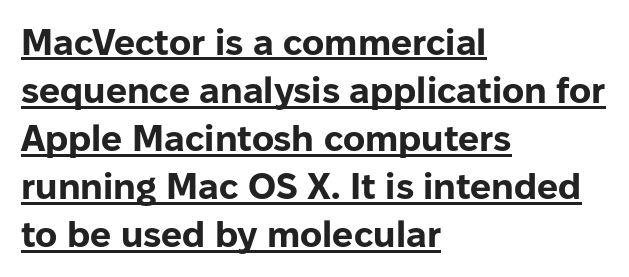
The image shows 37 px bold sans-serif type, upright; set left-aligned, normal line spacing (1.3x), normal letter spacing, underlined; low stroke contrast and a medium x-height.
